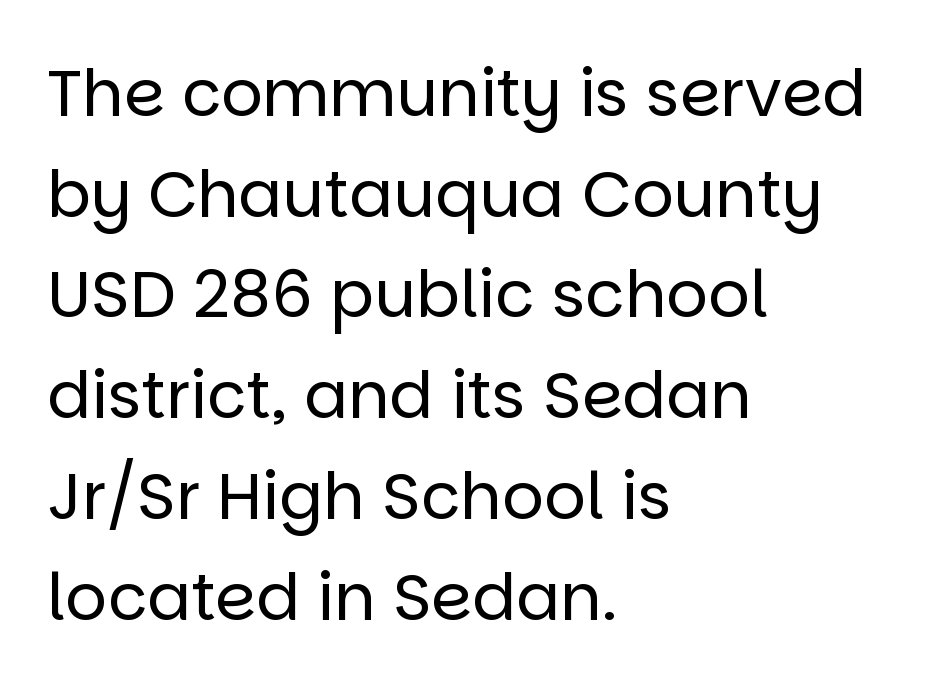
The image shows 65 px regular-weight sans-serif type, upright; set left-aligned, normal line spacing (1.55x), normal letter spacing, not underlined; low stroke contrast and a large x-height.
